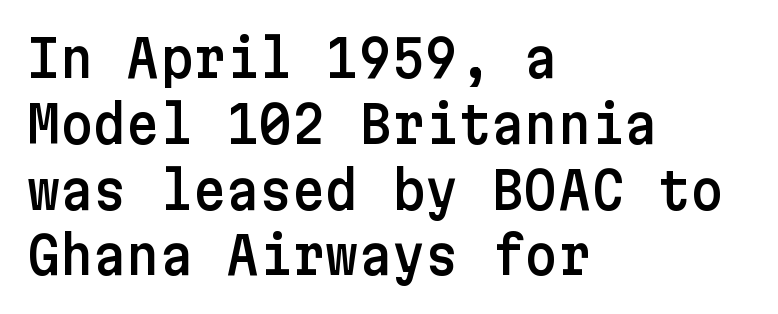
Q: Is the text italic (slanted)? A: No, it is upright.
Q: Is the typeface a serif or a sans-serif typeface? A: Sans-serif.
Q: Is the text underlined? A: No.
Q: How is the paragraph aligned? A: Left-aligned.
Q: Is the spacing between letters normal or unusually wide? A: Normal.
Q: Is the spacing between lines tight, normal or loose? A: Normal.
Q: Width (condensed, normal, or wide)? A: Normal.
Q: Stroke contrast? A: Low.
Q: x-height? A: Medium.
